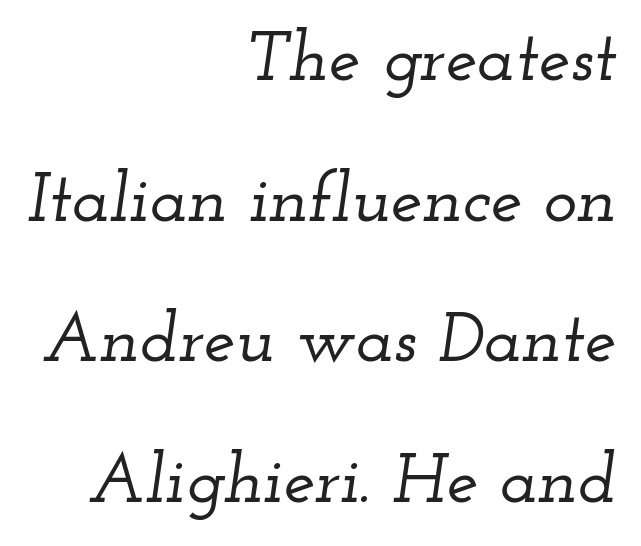
Q: Is the text italic (slanted)? A: Yes, it leans right by about 12 degrees.
Q: Is the typeface a serif or a sans-serif typeface? A: Serif.
Q: Is the text underlined? A: No.
Q: How is the paragraph aligned? A: Right-aligned.
Q: Is the spacing between letters normal or unusually wide? A: Normal.
Q: Is the spacing between lines tight, normal or loose? A: Loose.
Q: Width (condensed, normal, or wide)? A: Wide.
Q: Stroke contrast? A: Low.
Q: x-height? A: Small.
Q: Monospaced? A: No.
